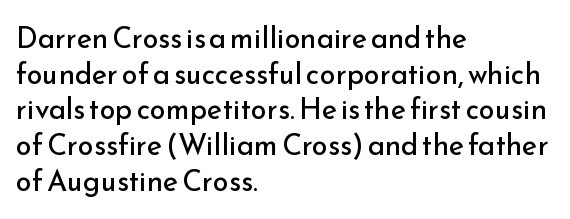
The image shows 29 px regular-weight sans-serif type, upright; set left-aligned, line spacing 1.23x, normal letter spacing, not underlined; low stroke contrast and a small x-height.
